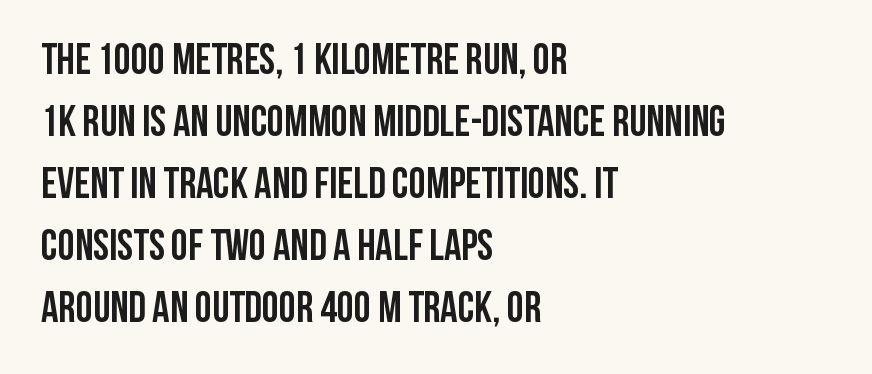
{"serif": "no", "italic": "no", "bold": "yes", "weight": "semibold", "width": "condensed", "stroke_contrast": "low", "x_height": "large", "monospaced": "no", "underline": "no", "align": "left", "line_spacing": "normal", "line_spacing_ratio": 1.44, "letter_spacing": "normal", "letter_spacing_em": 0.0, "glyph_px": 43}
